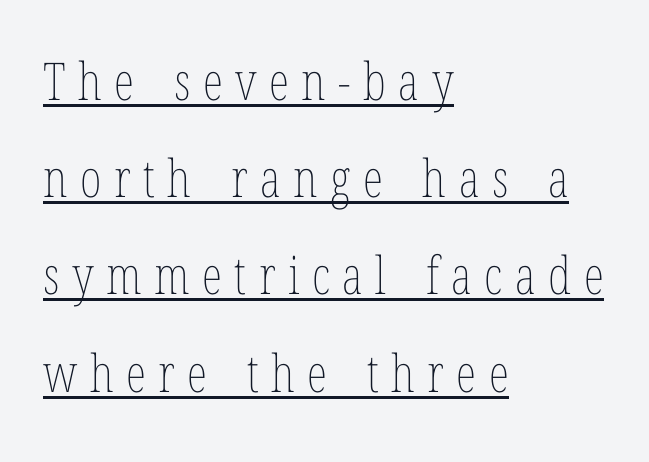
The image shows 52 px thin, condensed type, upright; set left-aligned, line spacing 1.87x, unusually wide letter spacing (+0.24 em), underlined; low stroke contrast and a medium x-height.
